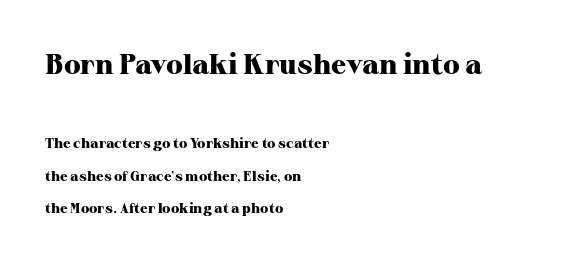
Q: Is the text bold? A: Yes.
Q: Is the text italic (slanted)? A: No, it is upright.
Q: Is the typeface a serif or a sans-serif typeface? A: Serif.
Q: Is the text underlined? A: No.
Q: How is the paragraph aligned? A: Left-aligned.
Q: Is the spacing between letters normal or unusually wide? A: Normal.
Q: Is the spacing between lines tight, normal or loose? A: Loose.
Q: Which block of text is set in a larger size, the first (top) or the second (bottom)? A: The first (top) one.
Q: Width (condensed, normal, or wide)? A: Normal.
Q: Stroke contrast? A: High.
Q: x-height? A: Medium.
Q: Monospaced? A: No.
